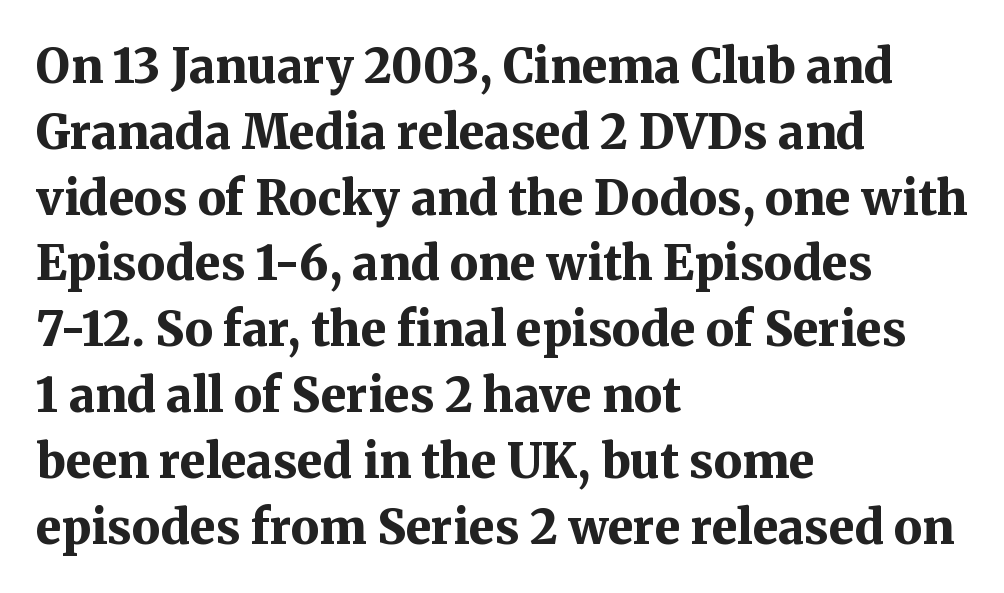
Note: serifs present on the glyphs. Do the characters align in a grid? No, the font is proportional. Check the space under the baseline: it is left empty. In CSS terms this would be text-align: left.
